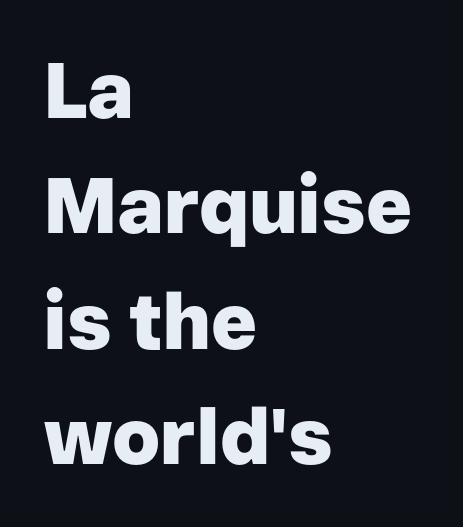
{"serif": "no", "italic": "no", "bold": "yes", "weight": "heavy", "width": "normal", "stroke_contrast": "low", "x_height": "medium", "monospaced": "no", "underline": "no", "align": "left", "line_spacing": "normal", "line_spacing_ratio": 1.48, "letter_spacing": "normal", "letter_spacing_em": 0.0, "glyph_px": 78}
